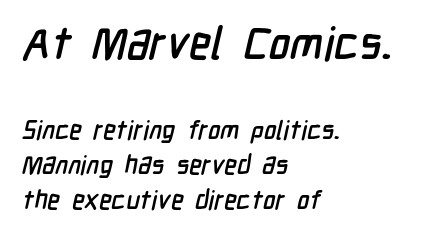
The image shows 45 px condensed sans-serif type; set left-aligned, normal line spacing (1.34x), normal letter spacing, not underlined; the first (top) block is 1.73x larger; low stroke contrast and a medium x-height.
